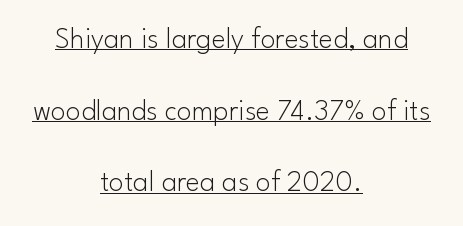
Nothing unusual about the tracking: characters are spaced as the font intends. Is this a heavy cut? Hardly; it is regular or lighter. Proportional: the letters do not fall into vertical columns. Underlining? Definitely there.
